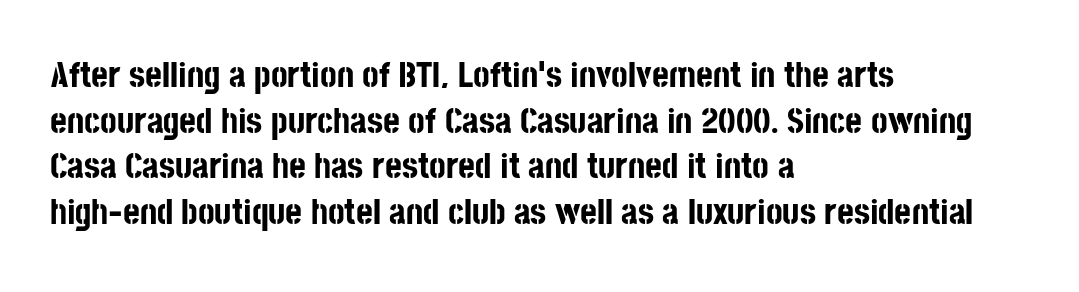
Q: Is the text bold? A: Yes.
Q: Is the text italic (slanted)? A: No, it is upright.
Q: Is the typeface a serif or a sans-serif typeface? A: Sans-serif.
Q: Is the text underlined? A: No.
Q: How is the paragraph aligned? A: Left-aligned.
Q: Is the spacing between letters normal or unusually wide? A: Normal.
Q: Is the spacing between lines tight, normal or loose? A: Normal.
Q: Width (condensed, normal, or wide)? A: Condensed.
Q: Stroke contrast? A: Low.
Q: x-height? A: Large.
Q: Monospaced? A: No.
